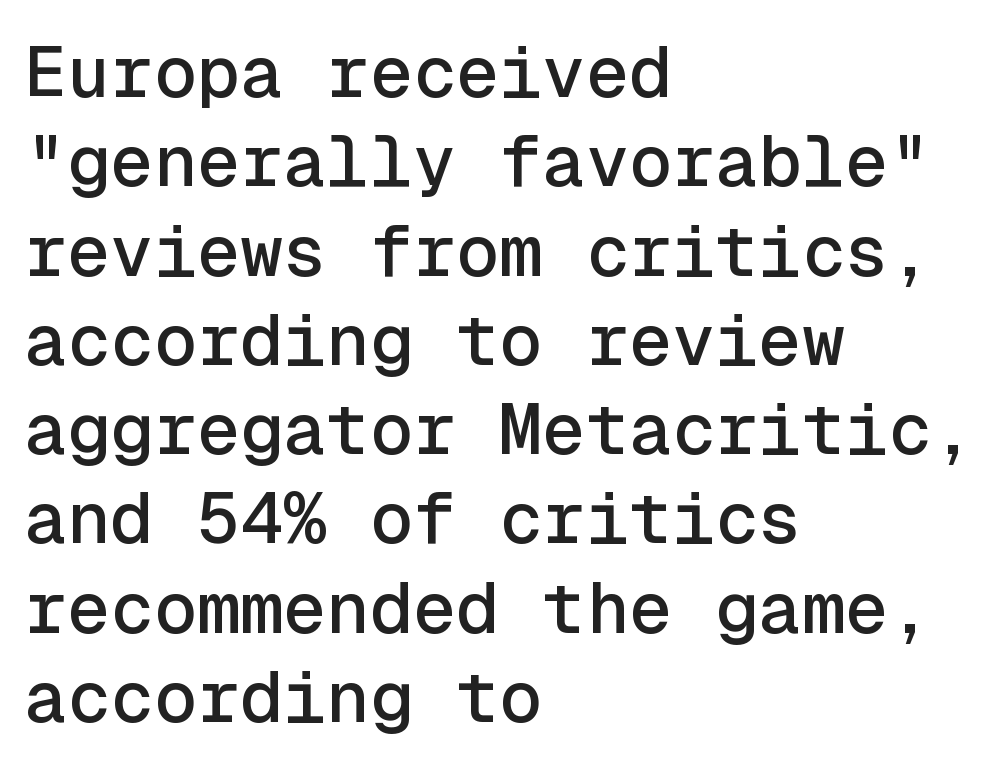
Think of a typewriter: that constant character pitch is what you see here. The setting favours the left margin, as ordinary paragraphs usually do. Posture: upright roman. Inter-character spacing is left at the font's built-in metrics.
